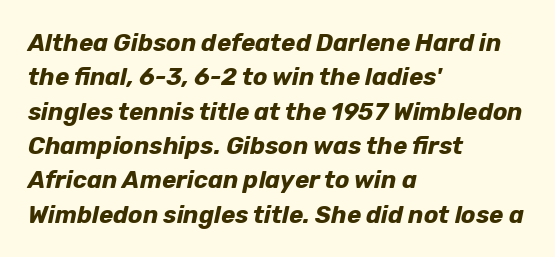
Lines of text with bare space underneath. The lines are quadded left. The rendering uses a moderate line-height, typical for paragraphs. Is the type slanted? Yes — the strokes lean at a clear angle. Tracking value appears to be zero — textbook default spacing. The sample has been set heavy, in full bold.
